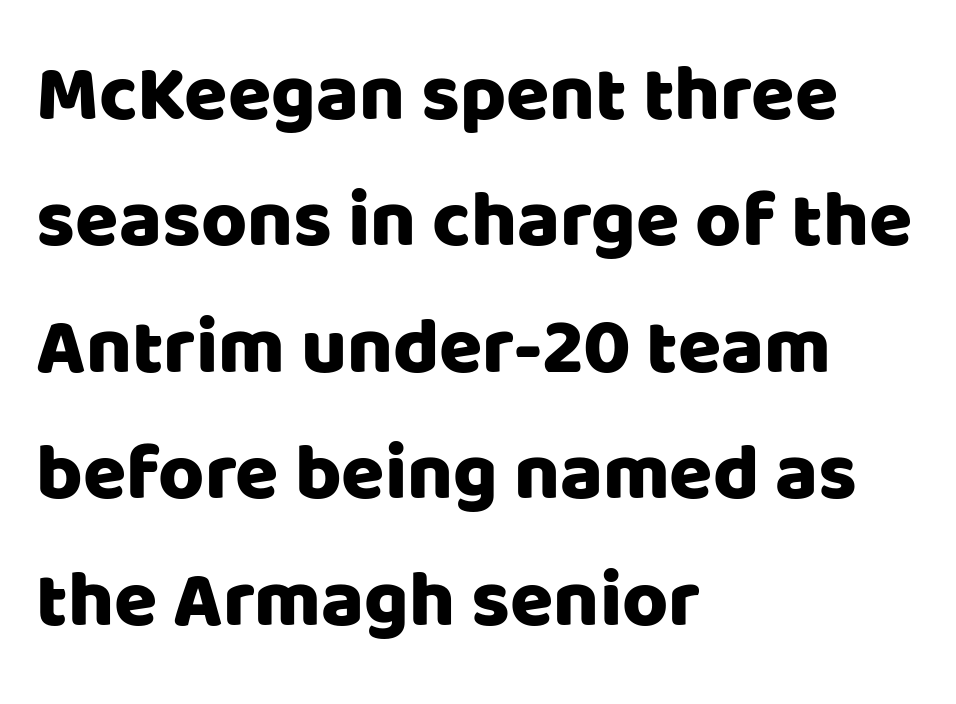
{"serif": "no", "italic": "no", "width": "normal", "stroke_contrast": "low", "x_height": "large", "monospaced": "no", "underline": "no", "align": "left", "line_spacing": "normal", "line_spacing_ratio": 1.6, "letter_spacing": "normal", "letter_spacing_em": 0.0, "glyph_px": 79}
